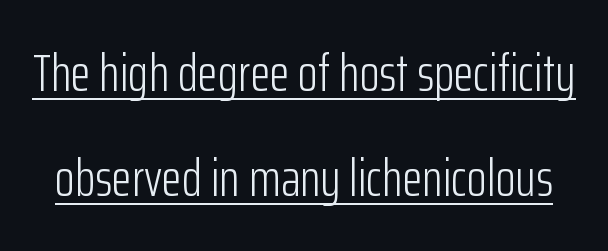
The image shows 52 px light, condensed sans-serif type, upright; set loose line spacing (2.02x), normal letter spacing, underlined; low stroke contrast and a medium x-height.
